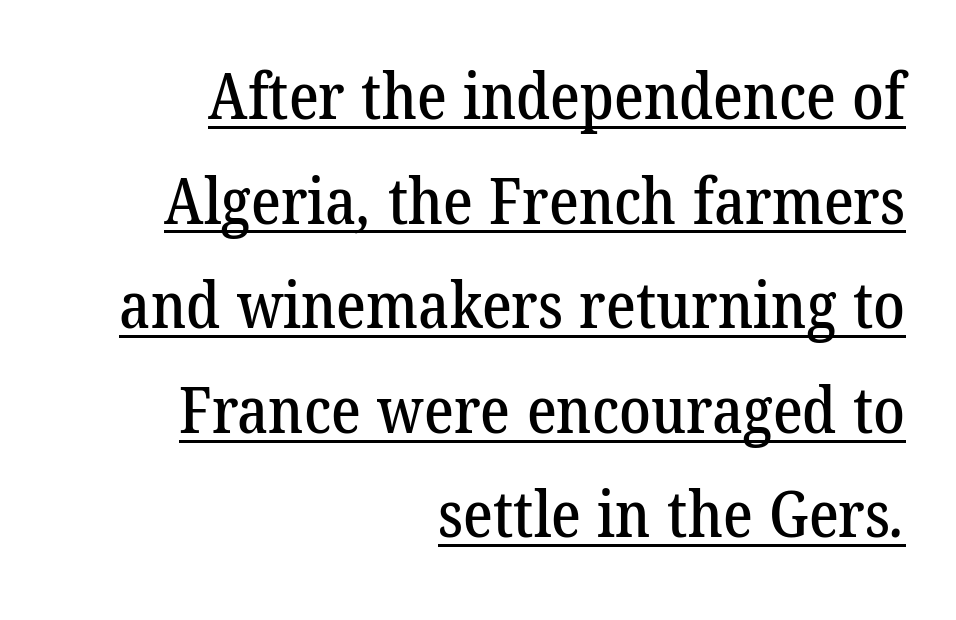
Each line of the rendering has a horizontal stroke beneath the glyphs. Type style note: has serifs. Observe the ordinary spacing: letters are neighbours, not strangers. Short and long lines alike share a common ending point at right. Interline gaps are of average width in this sample.
